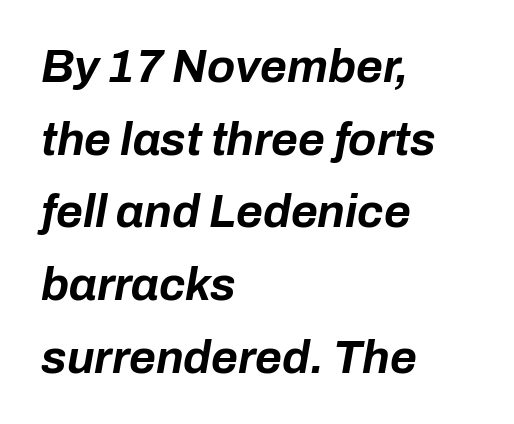
The image shows 46 px bold type, italic (leaning right); set left-aligned, normal line spacing (1.58x), normal letter spacing, not underlined; low stroke contrast and a medium x-height.
